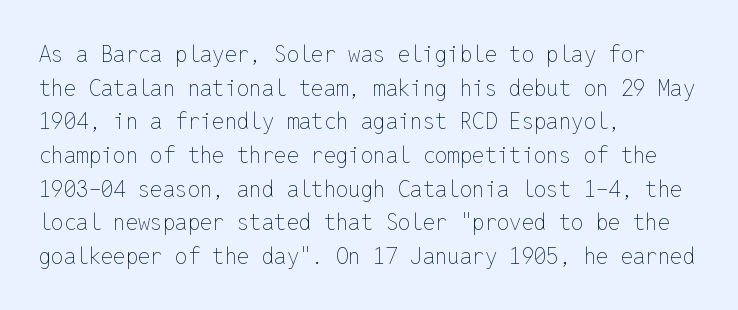
The image shows 22 px text type, upright; set left-aligned, normal line spacing (1.53x), normal letter spacing, not underlined.
